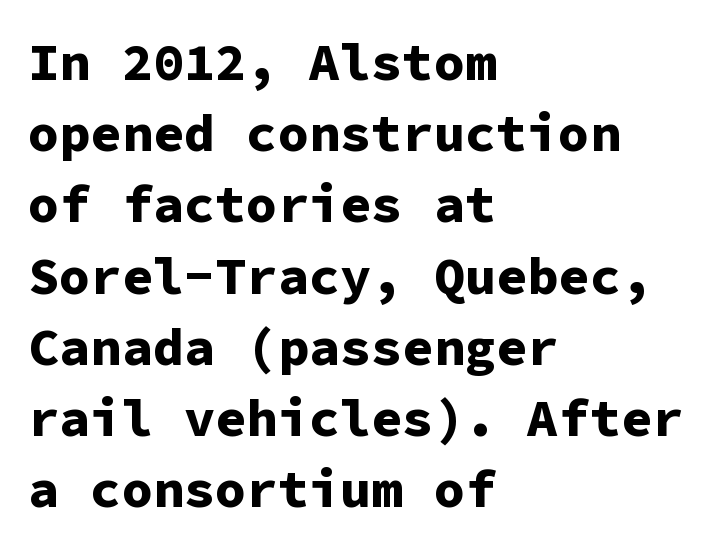
The image shows 52 px bold sans-serif type, upright, monospaced; set left-aligned, normal line spacing (1.37x), normal letter spacing, not underlined; low stroke contrast and a medium x-height.
